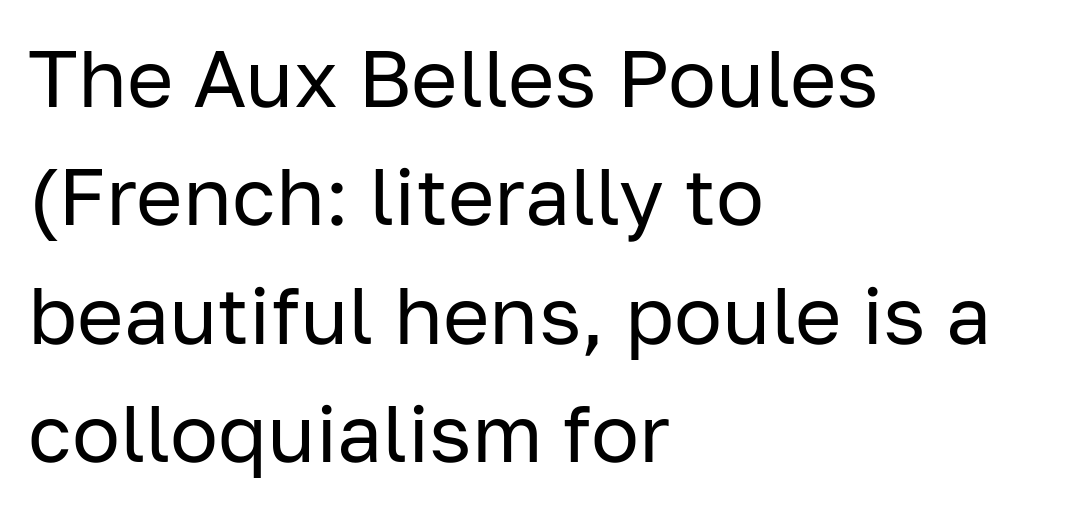
There is no visible air inserted between adjacent glyphs. The rendering uses natural spacing where letterforms have individual widths. Each new line begins a customary step beneath the previous one. Each stroke keeps to a modest, everyday thickness or less. Notice how the passage keeps a crisp vertical edge on the left only.
